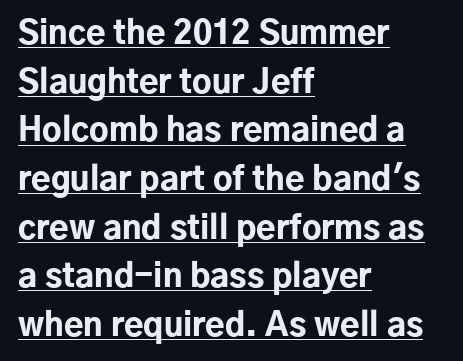
Q: Is the text bold? A: Yes.
Q: Is the text italic (slanted)? A: No, it is upright.
Q: Is the typeface a serif or a sans-serif typeface? A: Sans-serif.
Q: Is the text underlined? A: Yes.
Q: How is the paragraph aligned? A: Left-aligned.
Q: Is the spacing between letters normal or unusually wide? A: Normal.
Q: Is the spacing between lines tight, normal or loose? A: Normal.
Q: Width (condensed, normal, or wide)? A: Normal.
Q: Stroke contrast? A: Low.
Q: x-height? A: Medium.
Q: Monospaced? A: No.
